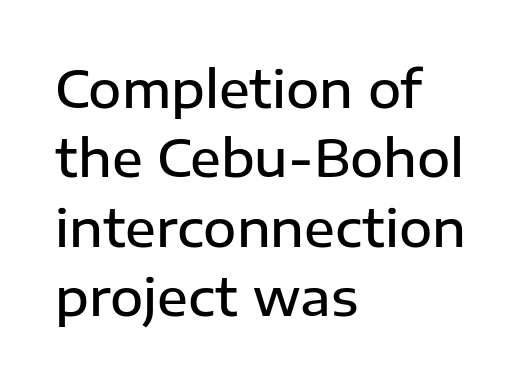
{"serif": "no", "italic": "no", "bold": "semi", "weight": "semibold", "width": "normal", "stroke_contrast": "low", "x_height": "medium", "monospaced": "no", "underline": "no", "align": "left", "line_spacing": "normal", "line_spacing_ratio": 1.36, "letter_spacing": "normal", "letter_spacing_em": 0.0, "glyph_px": 51}
